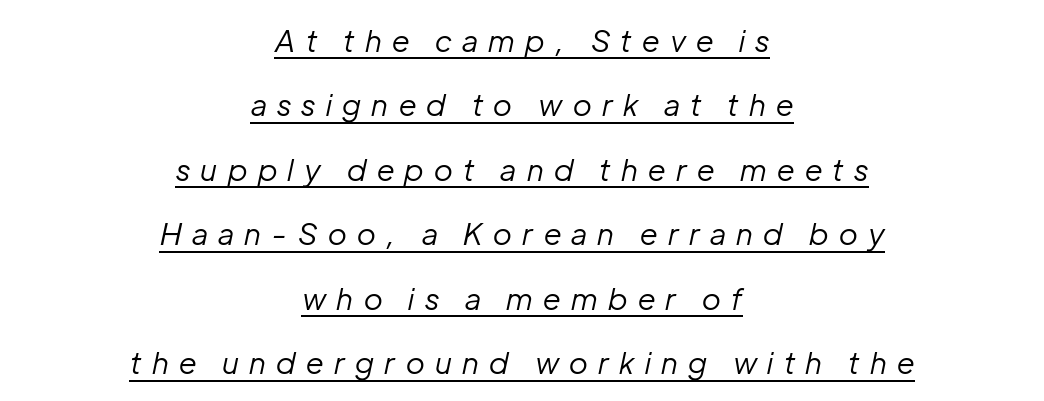
The image shows 30 px regular-weight type, italic (leaning right); set centered, loose line spacing (2.15x), unusually wide letter spacing (+0.35 em), underlined; low stroke contrast and a medium x-height.
